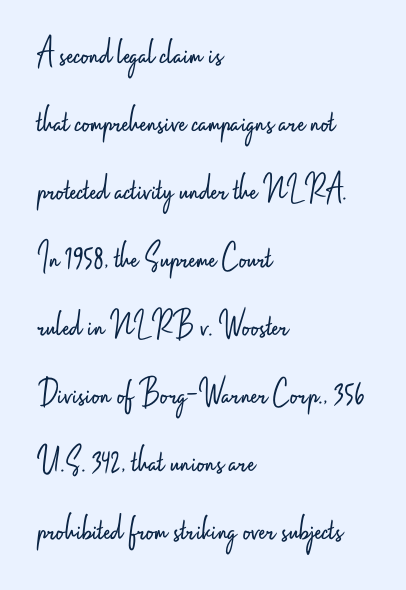
{"serif": "no", "bold": "no", "weight": "light", "width": "condensed", "stroke_contrast": "low", "x_height": "small", "monospaced": "no", "underline": "no", "align": "left", "line_spacing_ratio": 1.79, "letter_spacing": "normal", "letter_spacing_em": 0.0, "glyph_px": 38}
